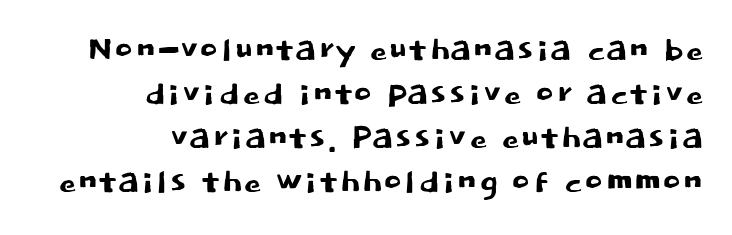
The image shows 45 px sans-serif type, upright; set right-aligned, tight line spacing (0.98x), normal letter spacing, not underlined; low stroke contrast and a large x-height.
